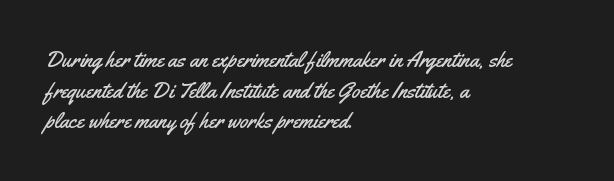
The image shows 22 px text type; set left-aligned, normal line spacing (1.39x), normal letter spacing, not underlined.
